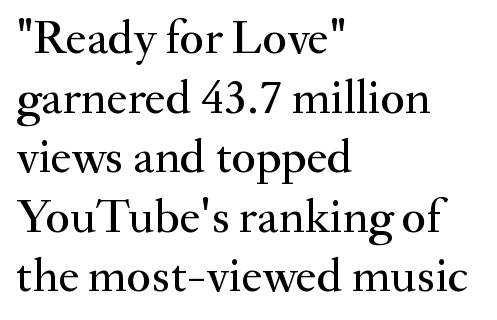
Q: Is the text italic (slanted)? A: No, it is upright.
Q: Is the typeface a serif or a sans-serif typeface? A: Serif.
Q: Is the text underlined? A: No.
Q: How is the paragraph aligned? A: Left-aligned.
Q: Is the spacing between letters normal or unusually wide? A: Normal.
Q: Width (condensed, normal, or wide)? A: Normal.
Q: Stroke contrast? A: Medium.
Q: x-height? A: Small.
Q: Monospaced? A: No.
